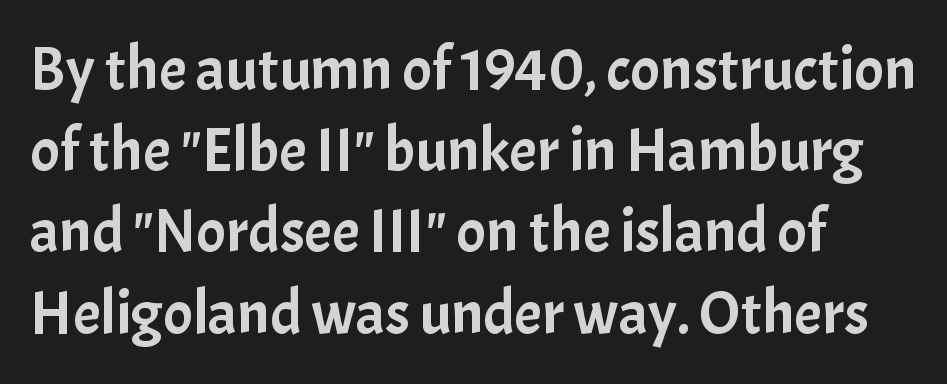
{"serif": "no", "italic": "no", "width": "normal", "stroke_contrast": "low", "x_height": "medium", "monospaced": "no", "underline": "no", "align": "left", "line_spacing": "normal", "line_spacing_ratio": 1.31, "letter_spacing": "normal", "letter_spacing_em": 0.0, "glyph_px": 62}
